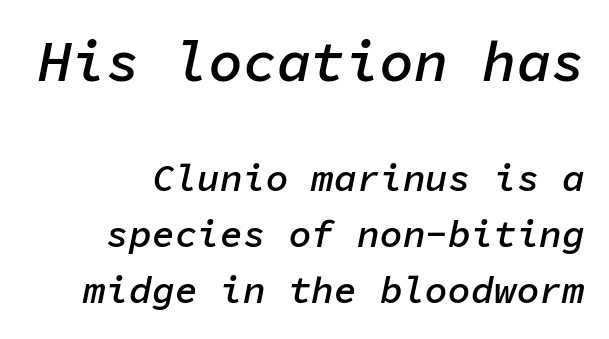
The passage shown begins with its larger block and ends with its smaller one. This rendering features lettering with no underline. Its strokes are somewhat broadened, the hallmark of semibold type. Each letter, wide or thin by design, is forced into the same width here. The letters sit at their default tracking, neither squeezed nor spread. The rendering uses a moderate line-height, typical for paragraphs.
